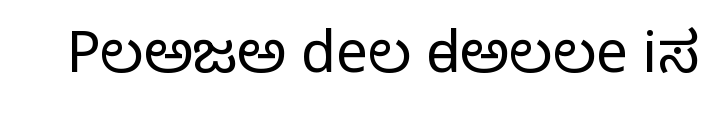
The image shows 57 px regular-weight serif type, upright; set normal letter spacing, not underlined; low stroke contrast and a large x-height.
